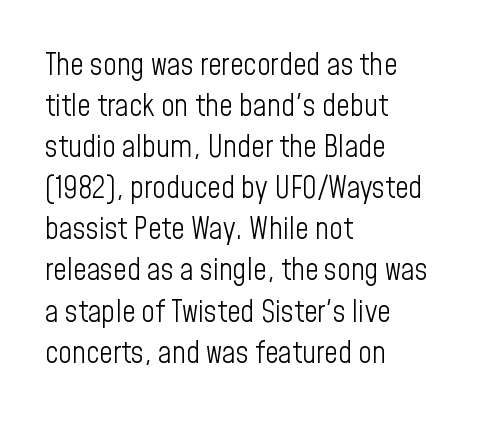
Q: Is the text bold? A: No.
Q: Is the text italic (slanted)? A: No, it is upright.
Q: Is the typeface a serif or a sans-serif typeface? A: Sans-serif.
Q: Is the text underlined? A: No.
Q: How is the paragraph aligned? A: Left-aligned.
Q: Is the spacing between letters normal or unusually wide? A: Normal.
Q: Is the spacing between lines tight, normal or loose? A: Normal.
Q: Width (condensed, normal, or wide)? A: Condensed.
Q: Stroke contrast? A: Low.
Q: x-height? A: Medium.
Q: Monospaced? A: No.
